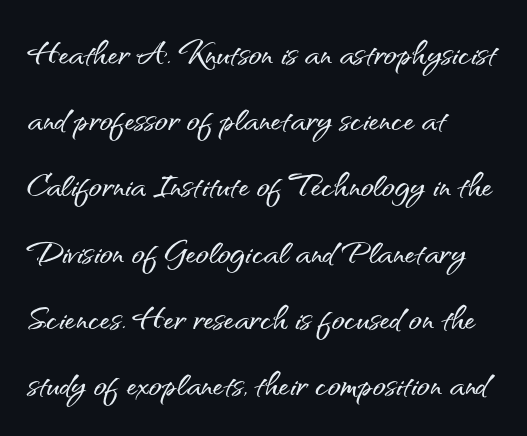
Q: Is the text italic (slanted)? A: Yes.
Q: Is the typeface a serif or a sans-serif typeface? A: Sans-serif.
Q: Is the text underlined? A: No.
Q: How is the paragraph aligned? A: Left-aligned.
Q: Is the spacing between letters normal or unusually wide? A: Normal.
Q: Is the spacing between lines tight, normal or loose? A: Normal.
Q: Width (condensed, normal, or wide)? A: Normal.
Q: Stroke contrast? A: Medium.
Q: x-height? A: Small.
Q: Monospaced? A: No.
